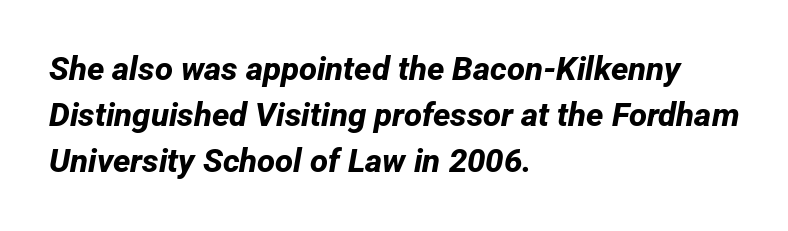
The image shows 33 px bold sans-serif type; set left-aligned, normal line spacing (1.4x), normal letter spacing, not underlined; low stroke contrast and a medium x-height.
